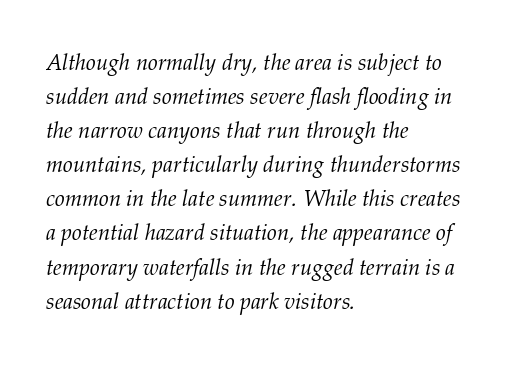
The image shows 22 px text type, italic (leaning right); set left-aligned, normal line spacing (1.55x), normal letter spacing, not underlined.
